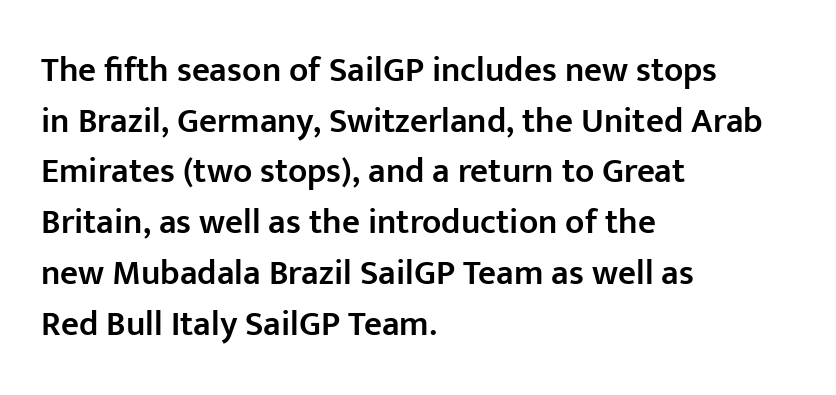
{"serif": "no", "italic": "no", "bold": "semi", "weight": "semibold", "width": "normal", "stroke_contrast": "low", "x_height": "medium", "monospaced": "no", "underline": "no", "align": "left", "line_spacing": "normal", "line_spacing_ratio": 1.45, "letter_spacing": "normal", "letter_spacing_em": 0.0, "glyph_px": 35}
